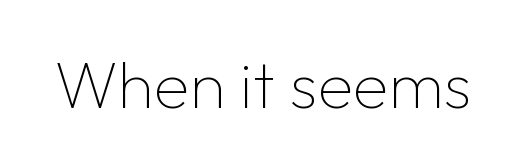
The image shows 66 px thin sans-serif type, upright; set normal letter spacing, not underlined; low stroke contrast and a medium x-height.
